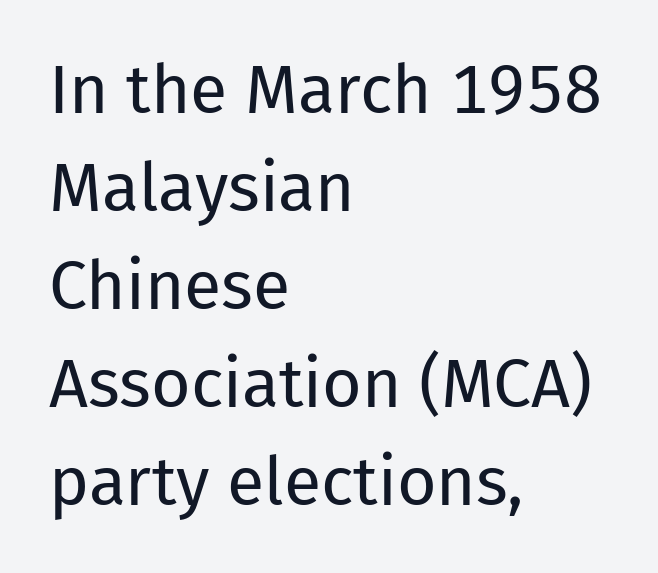
{"serif": "no", "italic": "no", "bold": "no", "weight": "regular", "width": "normal", "stroke_contrast": "low", "x_height": "medium", "monospaced": "no", "underline": "no", "align": "left", "line_spacing": "normal", "line_spacing_ratio": 1.44, "letter_spacing": "normal", "letter_spacing_em": 0.0, "glyph_px": 68}
